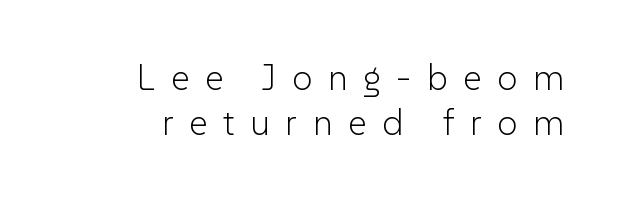
Q: Is the text bold? A: No.
Q: Is the text italic (slanted)? A: No, it is upright.
Q: Is the typeface a serif or a sans-serif typeface? A: Sans-serif.
Q: Is the text underlined? A: No.
Q: How is the paragraph aligned? A: Right-aligned.
Q: Is the spacing between letters normal or unusually wide? A: Unusually wide.
Q: Is the spacing between lines tight, normal or loose? A: Normal.
Q: Width (condensed, normal, or wide)? A: Normal.
Q: Stroke contrast? A: Low.
Q: x-height? A: Medium.
Q: Monospaced? A: No.
